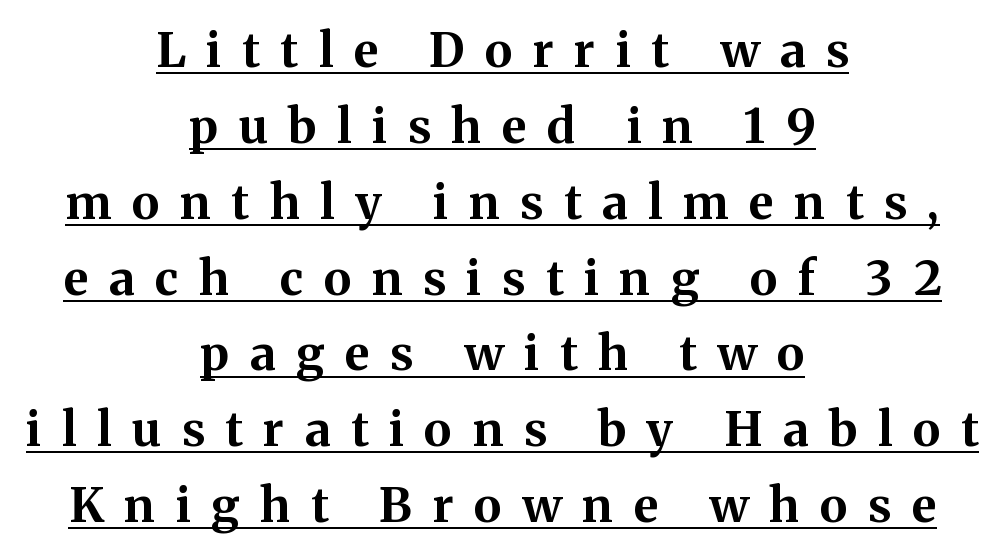
{"serif": "yes", "italic": "no", "bold": "yes", "weight": "bold", "width": "normal", "stroke_contrast": "medium", "x_height": "medium", "monospaced": "no", "underline": "yes", "align": "center", "line_spacing": "normal", "line_spacing_ratio": 1.58, "letter_spacing": "wide", "letter_spacing_em": 0.43, "glyph_px": 48}
